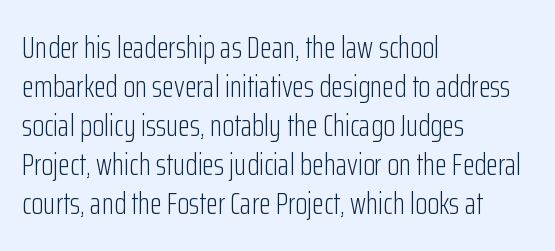
{"serif": "no", "italic": "no", "bold": "no", "weight": "light", "width": "condensed", "stroke_contrast": "low", "x_height": "medium", "monospaced": "no", "underline": "no", "align": "left", "line_spacing": "normal", "line_spacing_ratio": 1.26, "letter_spacing": "normal", "letter_spacing_em": 0.0, "glyph_px": 31}
